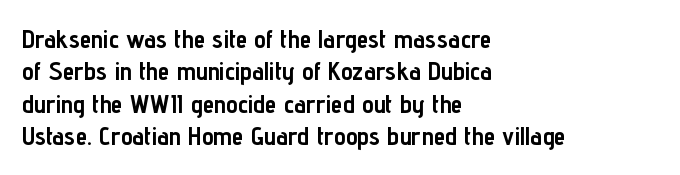
Q: Is the text bold? A: Yes.
Q: Is the text italic (slanted)? A: No, it is upright.
Q: Is the text underlined? A: No.
Q: How is the paragraph aligned? A: Left-aligned.
Q: Is the spacing between letters normal or unusually wide? A: Normal.
Q: Is the spacing between lines tight, normal or loose? A: Normal.
